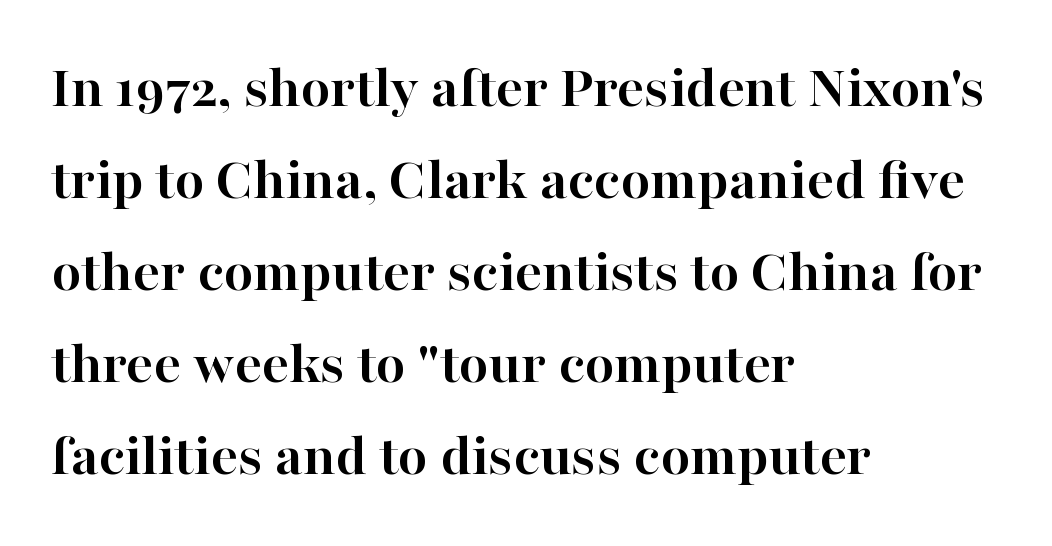
The image shows 61 px semibold serif type, upright; set left-aligned, normal line spacing (1.51x), normal letter spacing, not underlined; high stroke contrast and a medium x-height.
